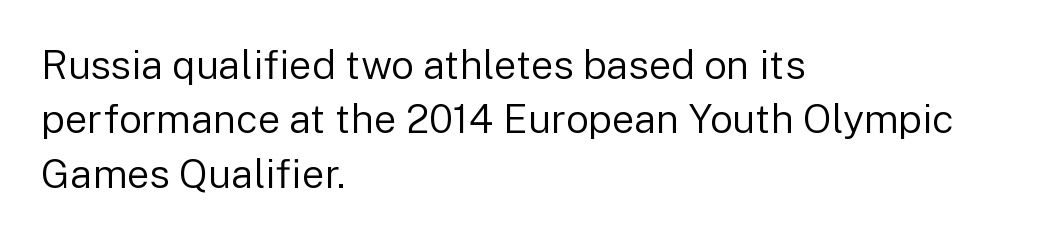
{"serif": "no", "italic": "no", "bold": "no", "weight": "regular", "width": "normal", "stroke_contrast": "low", "x_height": "medium", "monospaced": "no", "underline": "no", "align": "left", "line_spacing": "normal", "line_spacing_ratio": 1.36, "letter_spacing": "normal", "letter_spacing_em": 0.0, "glyph_px": 40}
